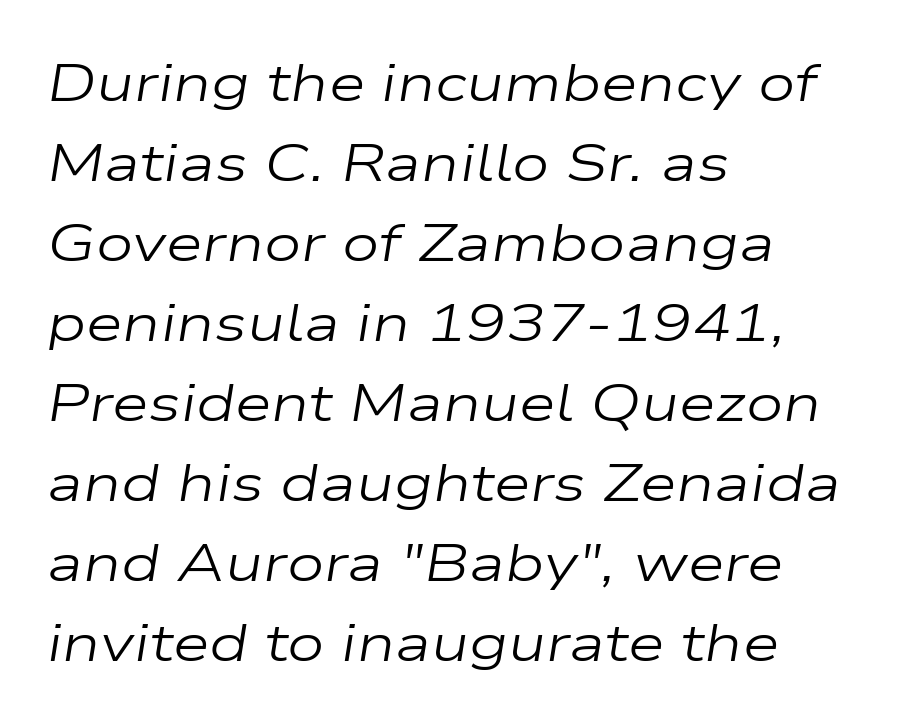
The image shows 53 px regular-weight, wide type, italic (leaning right); set left-aligned, normal line spacing (1.51x), normal letter spacing, not underlined; low stroke contrast and a medium x-height.
